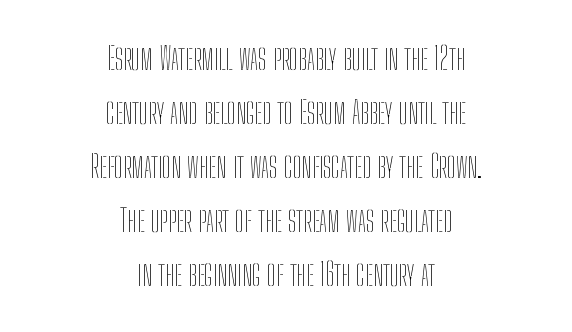
The letters stand straight up with perfectly vertical stems. The designer left line spacing at the default. A clean baseline with only descenders dipping below it. No extra tracking has been applied to these lines.
